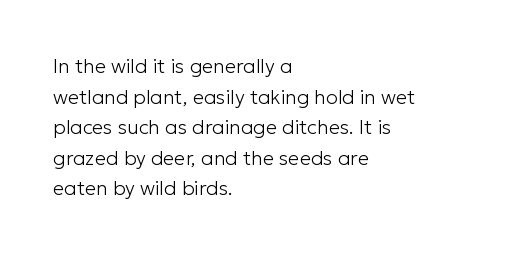
{"italic": "no", "bold": "no", "underline": "no", "align": "left", "line_spacing": "normal", "line_spacing_ratio": 1.53, "letter_spacing": "normal", "letter_spacing_em": 0.0, "glyph_px": 20}
